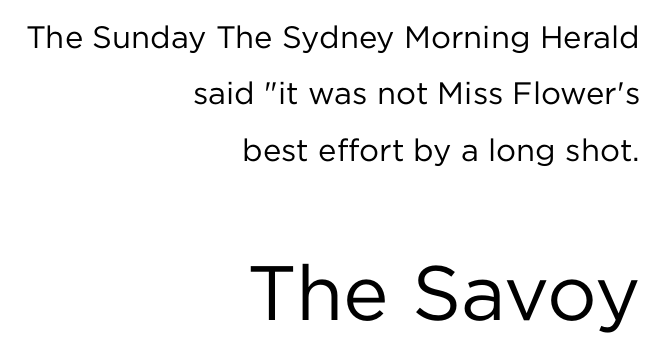
The image shows 77 px regular-weight sans-serif type, upright; set right-aligned, line spacing 1.82x, normal letter spacing, not underlined; the second (bottom) block is 2.48x larger; low stroke contrast and a medium x-height.
